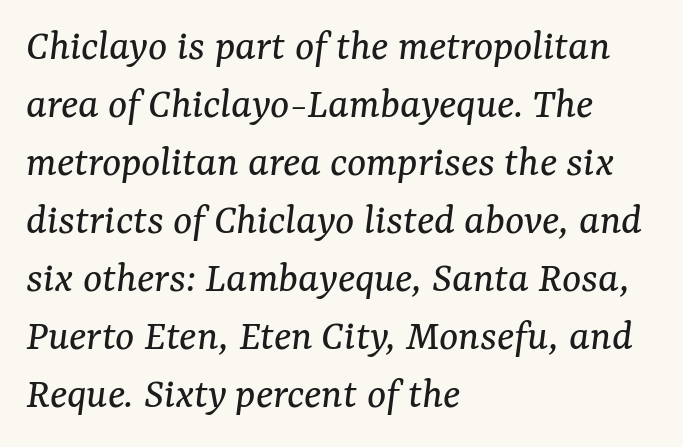
Q: Is the text bold? A: No.
Q: Is the text italic (slanted)? A: Yes, it leans right by about 7 degrees.
Q: Is the typeface a serif or a sans-serif typeface? A: Serif.
Q: Is the text underlined? A: No.
Q: How is the paragraph aligned? A: Left-aligned.
Q: Is the spacing between letters normal or unusually wide? A: Normal.
Q: Is the spacing between lines tight, normal or loose? A: Normal.
Q: Width (condensed, normal, or wide)? A: Normal.
Q: Stroke contrast? A: Medium.
Q: x-height? A: Medium.
Q: Monospaced? A: No.
